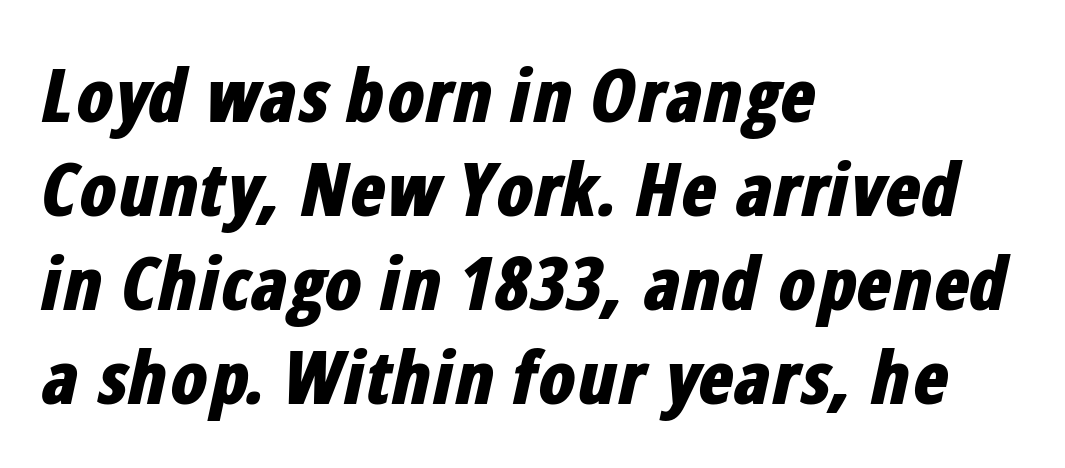
Looks like regular typesetting: each glyph gets only the width it needs. Each row of text sits above clean, open space. A student would call this left alignment; a typographer would say flush left, rag right. Default kerning and tracking; the words read as compact shapes.
